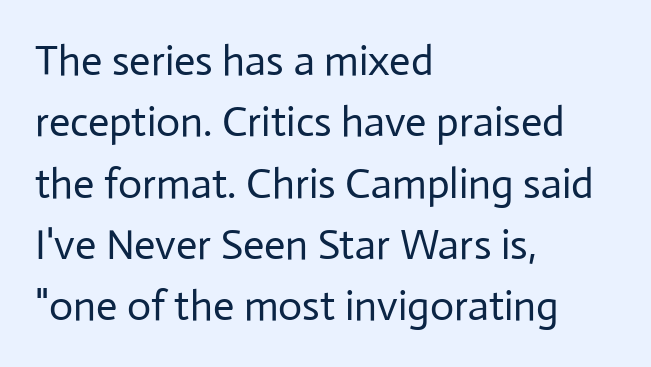
The image shows 42 px regular-weight sans-serif type, upright; set left-aligned, normal line spacing (1.46x), normal letter spacing, not underlined; low stroke contrast and a medium x-height.
